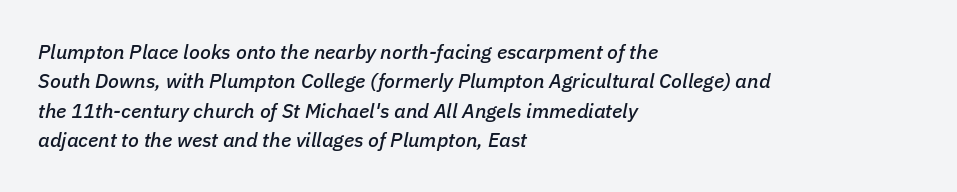
This sample uses an oblique cut, with every glyph tilted off the vertical. This sample keeps an unexceptional amount of space between lines. Which margin do the lines hug? The left one — the right edge is uneven. Honestly, the letter spacing is just normal — you wouldn't notice it.
